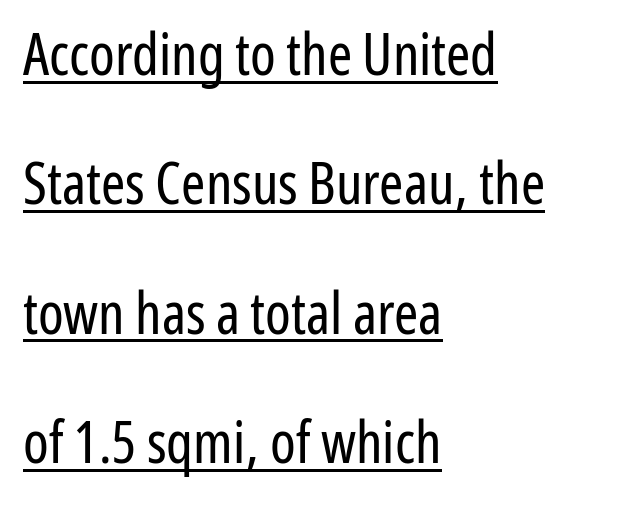
{"serif": "no", "italic": "no", "bold": "no", "weight": "regular", "width": "condensed", "stroke_contrast": "low", "x_height": "medium", "monospaced": "no", "underline": "yes", "align": "left", "line_spacing": "loose", "line_spacing_ratio": 2.23, "letter_spacing": "normal", "letter_spacing_em": 0.0, "glyph_px": 58}
